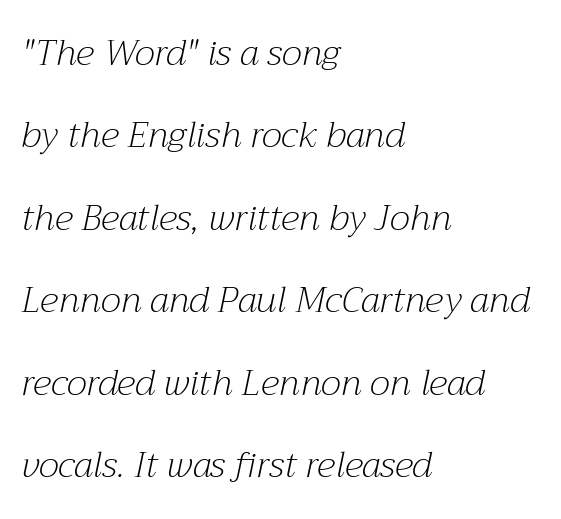
{"serif": "yes", "italic": "yes", "lean": "right", "slant_degrees": 12, "bold": "no", "weight": "light", "width": "normal", "stroke_contrast": "medium", "x_height": "medium", "monospaced": "no", "underline": "no", "align": "left", "line_spacing": "loose", "line_spacing_ratio": 2.29, "letter_spacing": "normal", "letter_spacing_em": 0.0, "glyph_px": 36}
